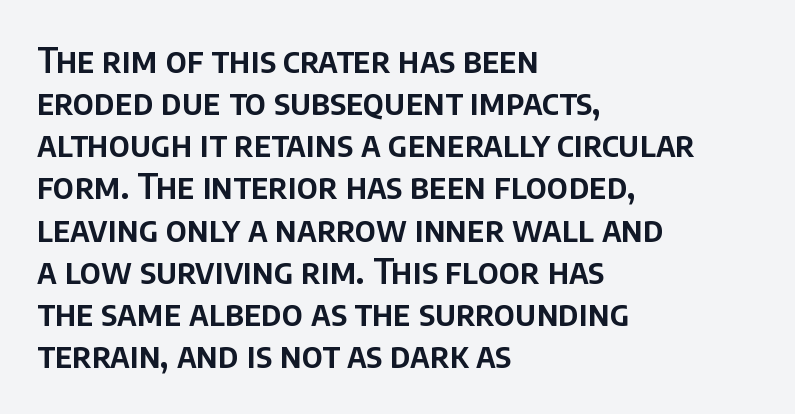
The image shows 34 px sans-serif type, upright; set left-aligned, line spacing 1.24x, normal letter spacing, not underlined; low stroke contrast and a large x-height.
